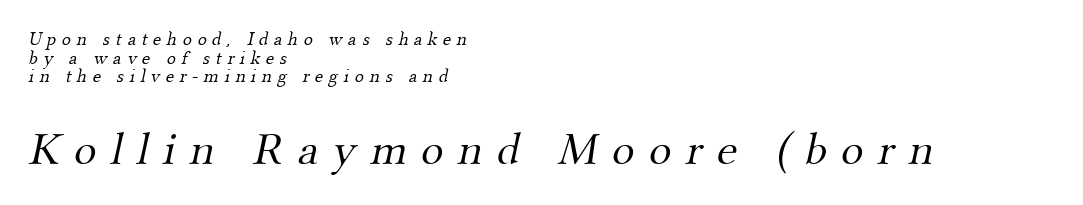
Q: Is the text bold? A: No.
Q: Is the typeface a serif or a sans-serif typeface? A: Serif.
Q: Is the text underlined? A: No.
Q: How is the paragraph aligned? A: Left-aligned.
Q: Is the spacing between letters normal or unusually wide? A: Unusually wide.
Q: Is the spacing between lines tight, normal or loose? A: Tight.
Q: Which block of text is set in a larger size, the first (top) or the second (bottom)? A: The second (bottom) one.
Q: Width (condensed, normal, or wide)? A: Normal.
Q: Stroke contrast? A: Medium.
Q: x-height? A: Small.
Q: Monospaced? A: No.
